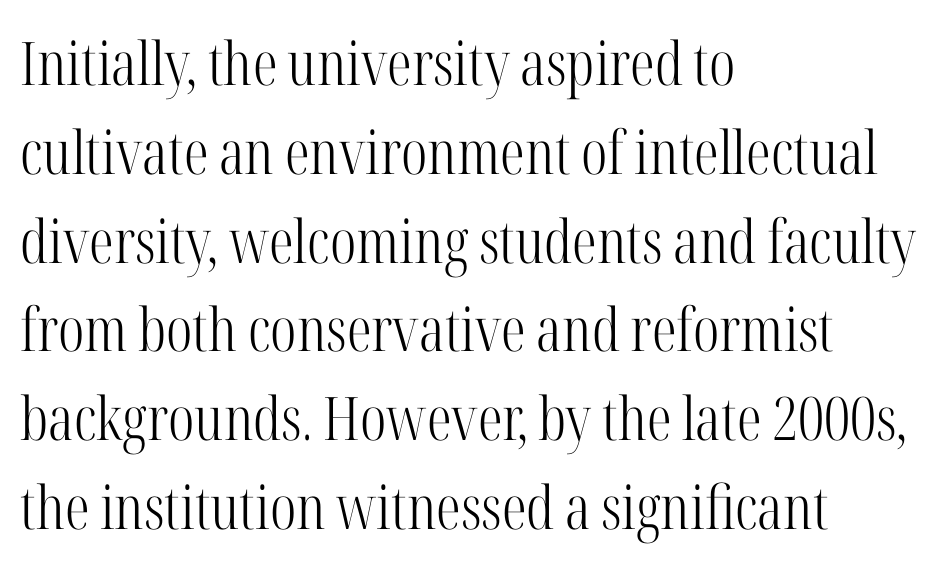
{"serif": "yes", "italic": "no", "bold": "no", "weight": "light", "width": "condensed", "stroke_contrast": "high", "x_height": "medium", "monospaced": "no", "underline": "no", "align": "left", "line_spacing": "normal", "line_spacing_ratio": 1.48, "letter_spacing": "normal", "letter_spacing_em": 0.0, "glyph_px": 60}
